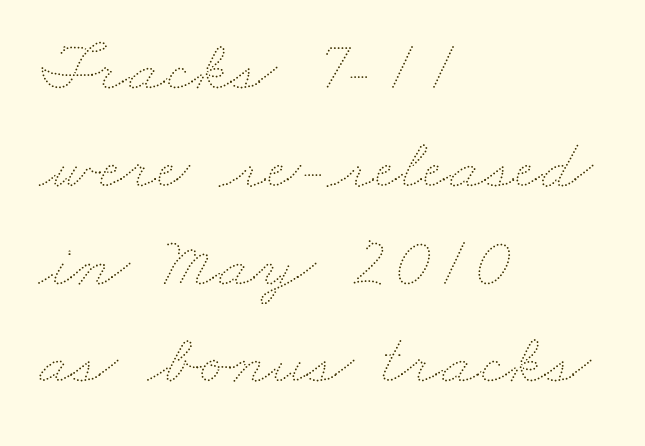
The image shows 73 px thin, wide type; set left-aligned, normal line spacing (1.34x), normal letter spacing, not underlined; medium stroke contrast and a small x-height.
